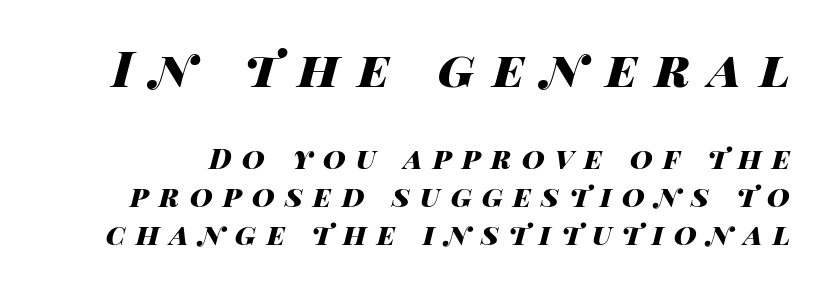
Characters are canted at an angle relative to the baseline's perpendicular. Strong, thick strokes mark this as bold type. The letters in the upper block stand taller than those in the block below. Each letter keeps its own natural width here, so spacing adapts to shape. Decoration check: the copy has no underline. The type is letterspaced generously, with wide tracking.
